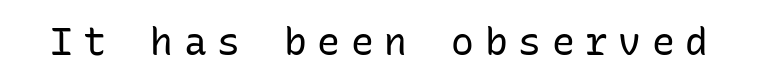
Ordinary non-slanted type is in use. The area under the type is left untouched. The face used here is monospaced, like something from a code editor. The typeface chosen for these lines omits serifs. Weight: in the light-to-regular range.
